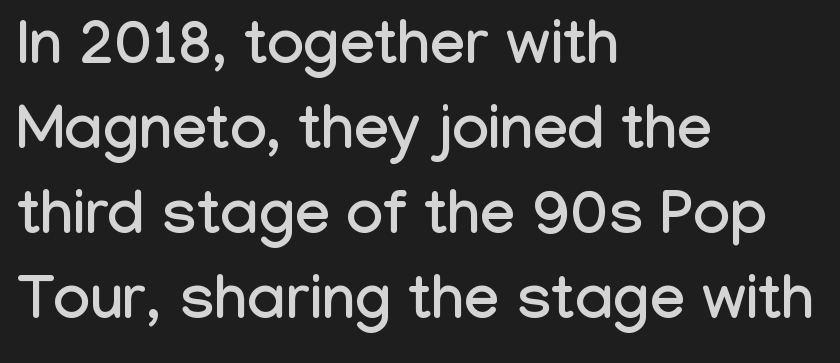
Characters follow at the spacing the type designer built in. Observe the absence of serifs on each vertical stroke in this sample. Line starts are locked; line ends wander. The string is rendered with underlining switched off. The space between consecutive lines is moderate.
